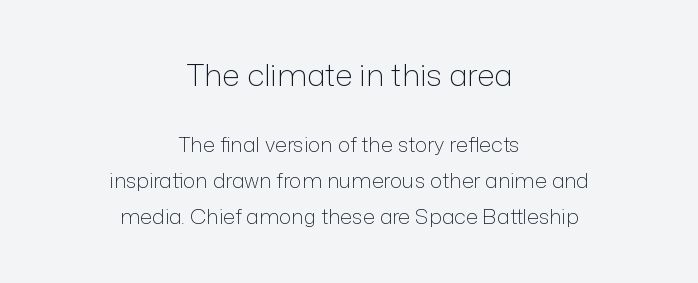
Q: Is the text bold? A: No.
Q: Is the text italic (slanted)? A: No, it is upright.
Q: Is the typeface a serif or a sans-serif typeface? A: Sans-serif.
Q: Is the text underlined? A: No.
Q: How is the paragraph aligned? A: Centered.
Q: Is the spacing between letters normal or unusually wide? A: Normal.
Q: Is the spacing between lines tight, normal or loose? A: Normal.
Q: Which block of text is set in a larger size, the first (top) or the second (bottom)? A: The first (top) one.
Q: Width (condensed, normal, or wide)? A: Normal.
Q: Stroke contrast? A: Low.
Q: x-height? A: Medium.
Q: Monospaced? A: No.
